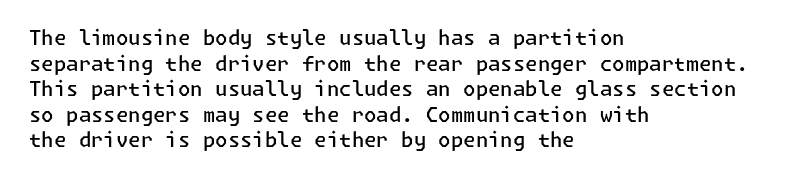
The image shows 20 px text type, upright; set left-aligned, normal line spacing (1.28x), normal letter spacing, not underlined.
